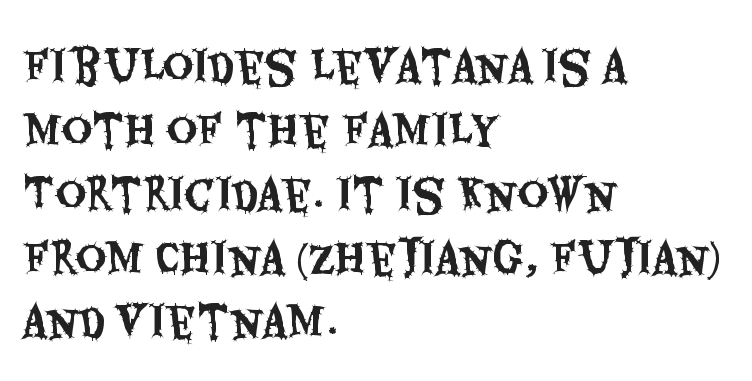
Q: Is the text italic (slanted)? A: No, it is upright.
Q: Is the typeface a serif or a sans-serif typeface? A: Sans-serif.
Q: Is the text underlined? A: No.
Q: How is the paragraph aligned? A: Left-aligned.
Q: Is the spacing between letters normal or unusually wide? A: Normal.
Q: Is the spacing between lines tight, normal or loose? A: Normal.
Q: Width (condensed, normal, or wide)? A: Condensed.
Q: Stroke contrast? A: Medium.
Q: x-height? A: Large.
Q: Monospaced? A: No.
